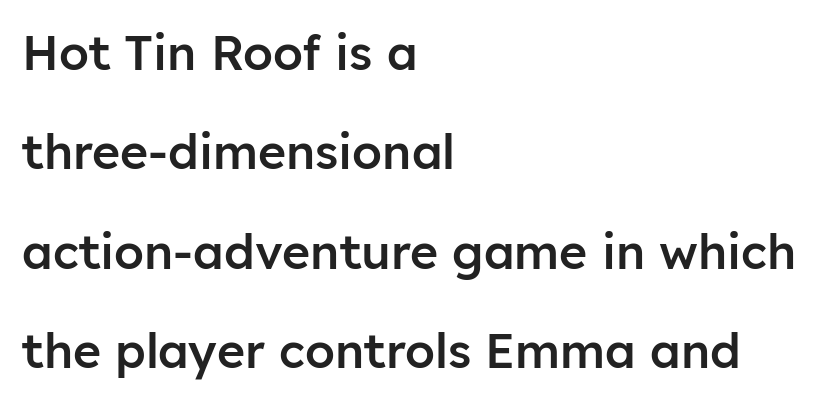
Q: Is the text bold? A: Semi-bold.
Q: Is the text italic (slanted)? A: No, it is upright.
Q: Is the typeface a serif or a sans-serif typeface? A: Sans-serif.
Q: Is the text underlined? A: No.
Q: How is the paragraph aligned? A: Left-aligned.
Q: Is the spacing between letters normal or unusually wide? A: Normal.
Q: Is the spacing between lines tight, normal or loose? A: Loose.
Q: Width (condensed, normal, or wide)? A: Normal.
Q: Stroke contrast? A: Low.
Q: x-height? A: Medium.
Q: Monospaced? A: No.
